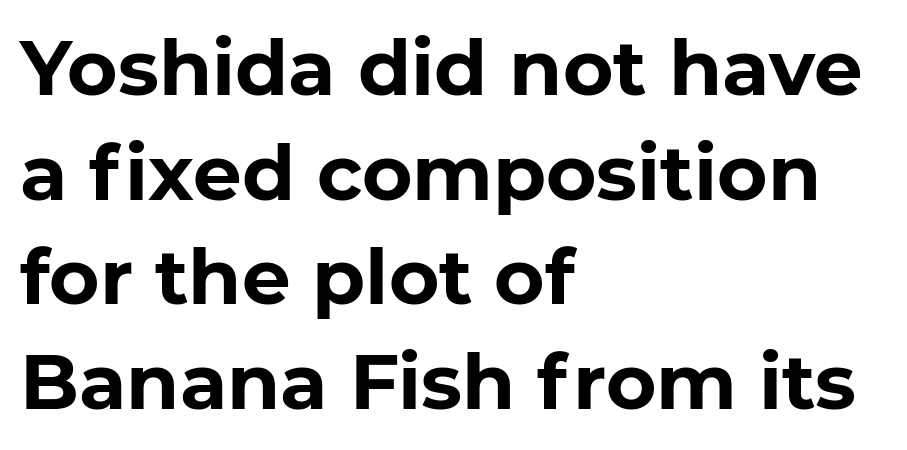
The image shows 77 px bold sans-serif type; set left-aligned, normal line spacing (1.36x), normal letter spacing, not underlined; low stroke contrast and a medium x-height.
